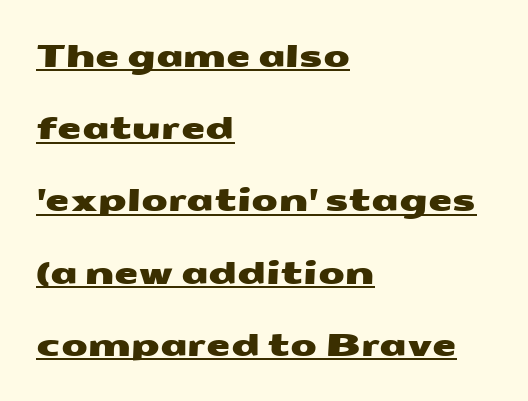
The tracking reads as untouched default to a designer's eye. Reading down the column, the eye jumps a long way to each next line. A typesetter would label this face a sans. Is this a fixed-width face? No — the glyphs have proportional, varying widths.
